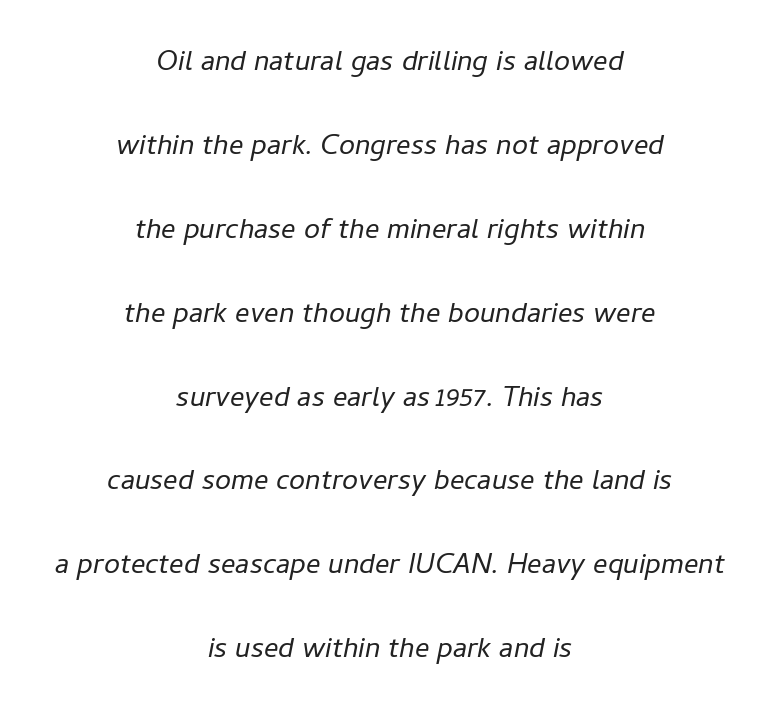
This sample is center-justified, so both line endings float freely. A quiet, ordinary-to-light weight characterises the typeface. Is there much room between lines? Yes — plenty of vertical air separates them. This rendering features lettering with no underline.
